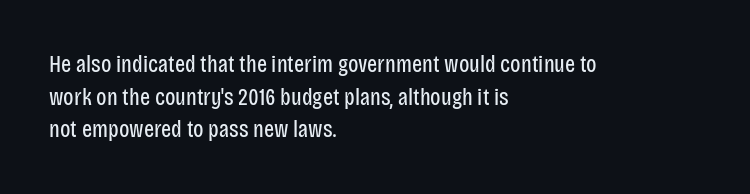
Plain, unruled lines of type. Ordinary non-slanted type is in use. Does extra space separate the letters? No, they use regular spacing. This is not heavy type; no bold has been used. These lines sit exactly where default settings would place them. Reading down the block, your eye returns to a fixed left position each line.
